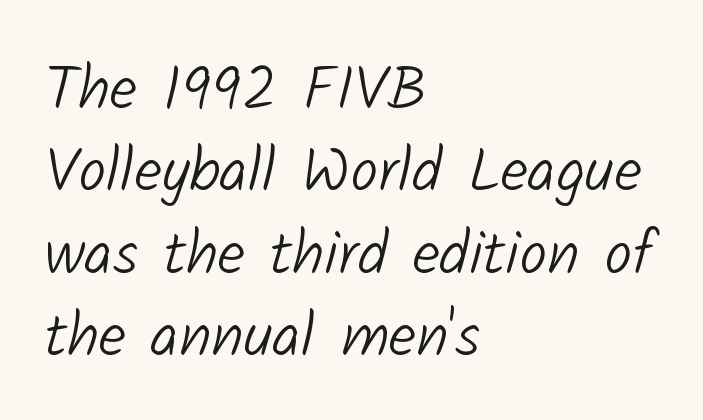
Q: Is the text bold? A: No.
Q: Is the typeface a serif or a sans-serif typeface? A: Sans-serif.
Q: Is the text underlined? A: No.
Q: How is the paragraph aligned? A: Left-aligned.
Q: Is the spacing between letters normal or unusually wide? A: Normal.
Q: Is the spacing between lines tight, normal or loose? A: Normal.
Q: Width (condensed, normal, or wide)? A: Normal.
Q: Stroke contrast? A: Low.
Q: x-height? A: Medium.
Q: Monospaced? A: No.
